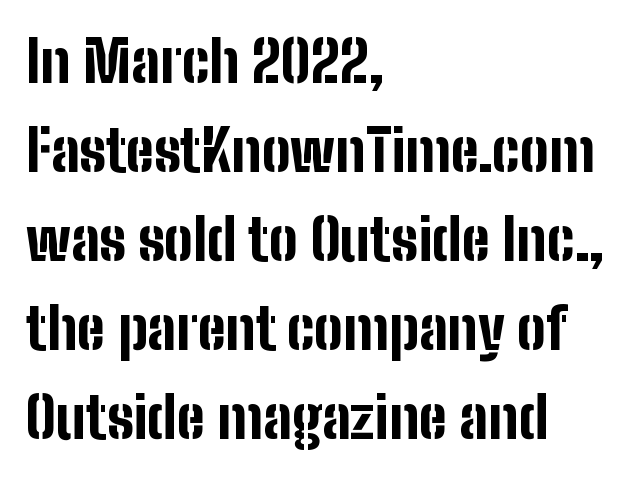
Every character sits straight up, as roman type does. The type is set solid horizontally, with unmodified tracking. The glyphs in this specimen are sans serif. The passage shown is not underscored anywhere. This block has exactly the height ordinary leading produces.
